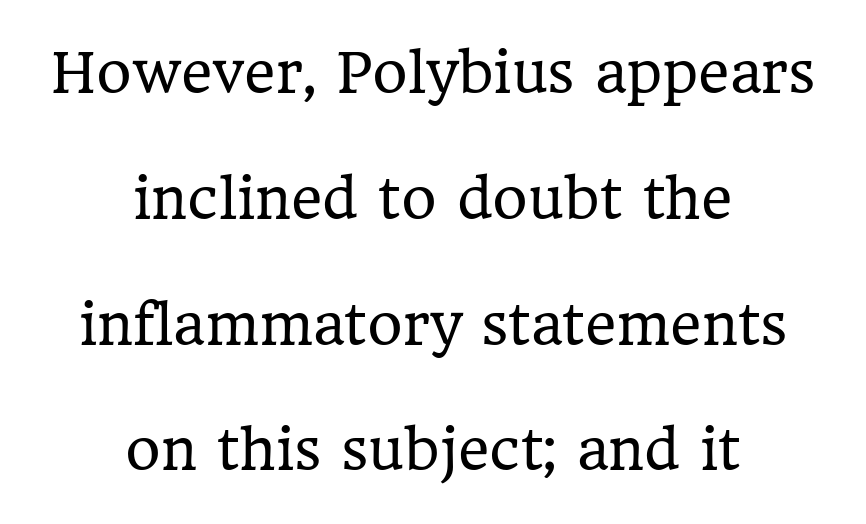
Q: Is the text bold? A: No.
Q: Is the text italic (slanted)? A: No, it is upright.
Q: Is the typeface a serif or a sans-serif typeface? A: Serif.
Q: Is the text underlined? A: No.
Q: How is the paragraph aligned? A: Centered.
Q: Is the spacing between letters normal or unusually wide? A: Normal.
Q: Is the spacing between lines tight, normal or loose? A: Loose.
Q: Width (condensed, normal, or wide)? A: Normal.
Q: Stroke contrast? A: Low.
Q: x-height? A: Medium.
Q: Monospaced? A: No.
